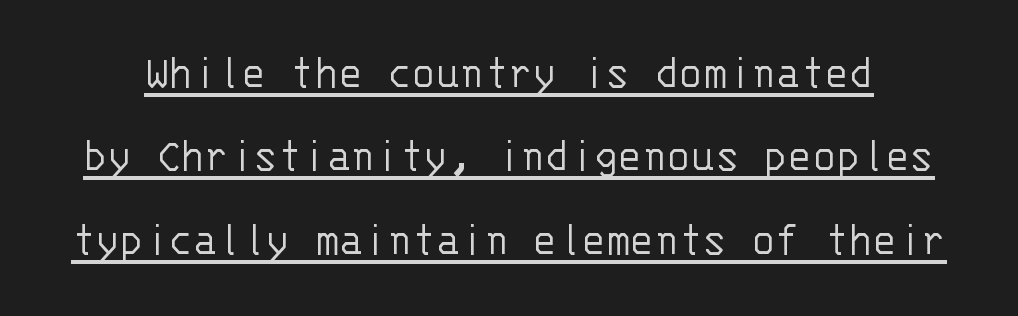
{"serif": "no", "italic": "no", "bold": "no", "weight": "light", "width": "normal", "stroke_contrast": "low", "x_height": "large", "monospaced": "yes", "underline": "yes", "line_spacing": "normal", "line_spacing_ratio": 1.67, "letter_spacing": "normal", "letter_spacing_em": 0.0, "glyph_px": 50}
